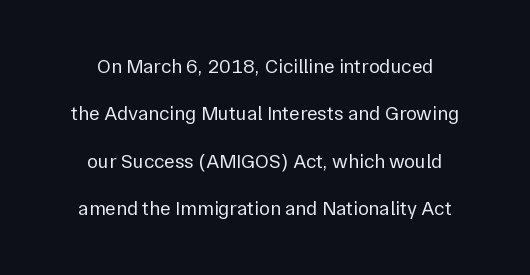
Is the letter spacing exaggerated? No — it looks like the ordinary default. Airy leading. The whitespace from short lines is split evenly between both sides. Unlike italic type, these characters show no tilt at all.
